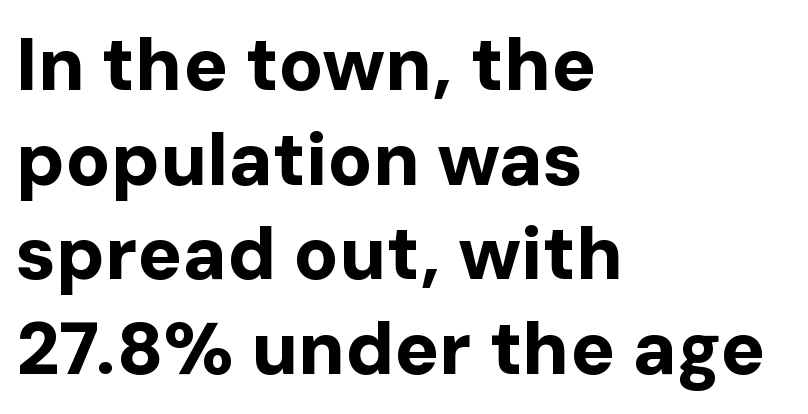
{"serif": "no", "italic": "no", "bold": "yes", "weight": "bold", "width": "normal", "stroke_contrast": "low", "x_height": "medium", "monospaced": "no", "underline": "no", "align": "left", "line_spacing": "normal", "line_spacing_ratio": 1.28, "letter_spacing": "normal", "letter_spacing_em": 0.0, "glyph_px": 74}
